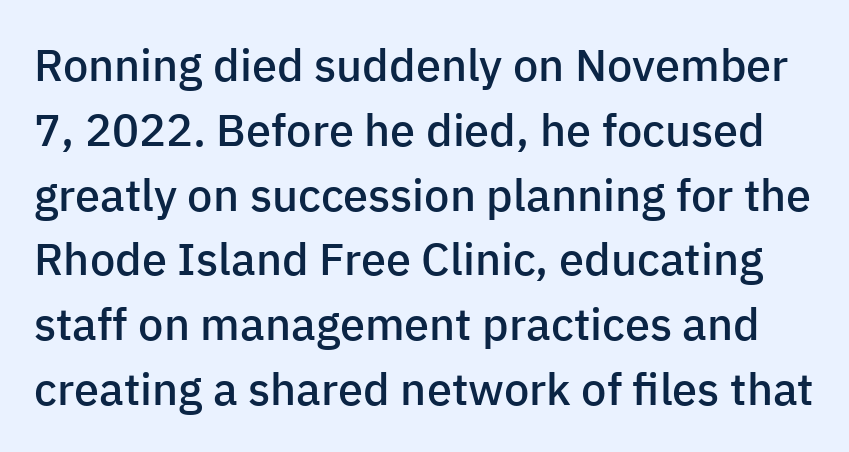
{"serif": "no", "italic": "no", "bold": "semi", "weight": "semibold", "width": "normal", "stroke_contrast": "low", "x_height": "medium", "monospaced": "no", "underline": "no", "line_spacing": "normal", "line_spacing_ratio": 1.44, "letter_spacing": "normal", "letter_spacing_em": 0.0, "glyph_px": 45}
